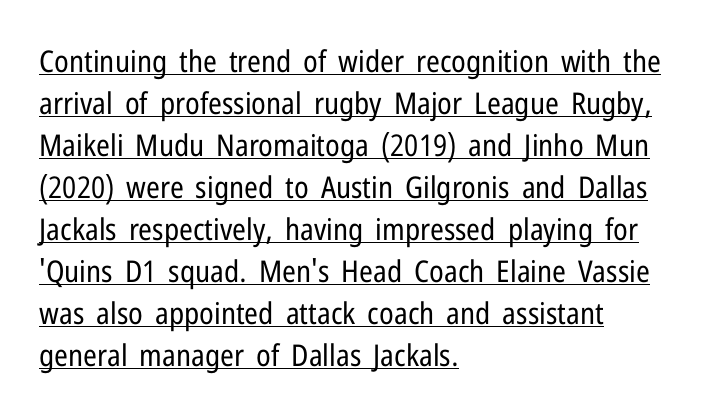
The paragraph has a hard left edge and a soft right edge. Nothing unusual about the tracking: characters are spaced as the font intends. Quick note: not italic, upright. Compared with typical paragraphs, the rows here are spaced about the same. The face used here is proportionally spaced, like ordinary book or web type. Each letter's strokes conclude bluntly, with no projecting serifs.
